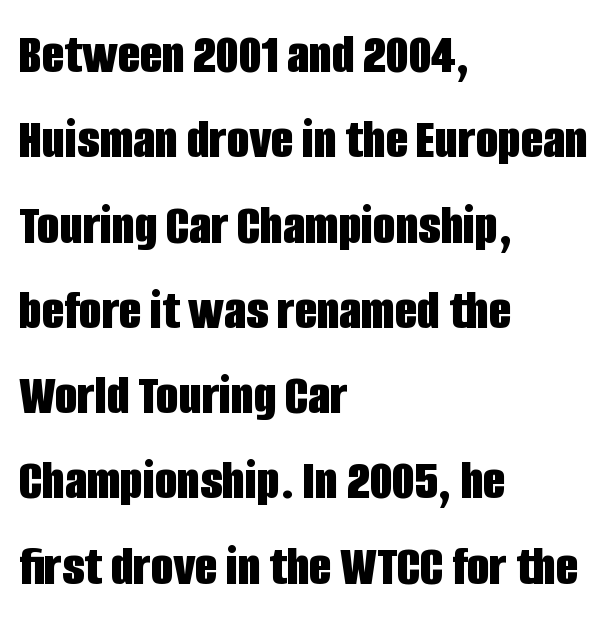
{"serif": "no", "italic": "no", "bold": "yes", "weight": "bold", "width": "condensed", "stroke_contrast": "low", "x_height": "large", "monospaced": "no", "underline": "no", "align": "left", "line_spacing": "normal", "line_spacing_ratio": 1.47, "letter_spacing": "normal", "letter_spacing_em": 0.0, "glyph_px": 58}
